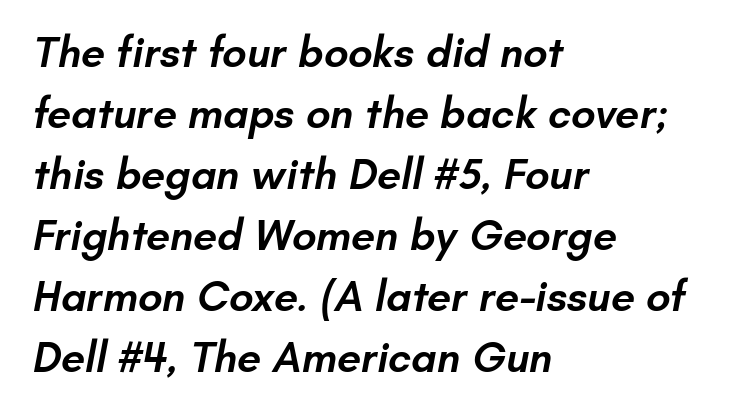
{"serif": "no", "bold": "semi", "weight": "semibold", "width": "normal", "stroke_contrast": "low", "x_height": "small", "monospaced": "no", "underline": "no", "align": "left", "line_spacing": "normal", "line_spacing_ratio": 1.42, "letter_spacing": "normal", "letter_spacing_em": 0.0, "glyph_px": 43}
